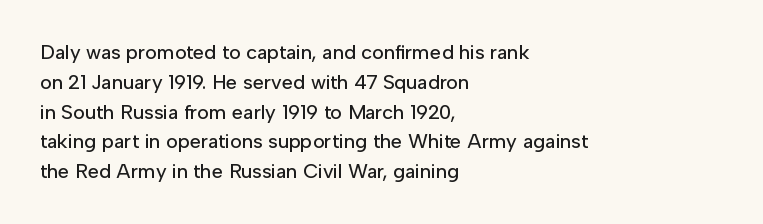
Q: Is the text italic (slanted)? A: No, it is upright.
Q: Is the text underlined? A: No.
Q: How is the paragraph aligned? A: Left-aligned.
Q: Is the spacing between letters normal or unusually wide? A: Normal.
Q: Is the spacing between lines tight, normal or loose? A: Normal.
